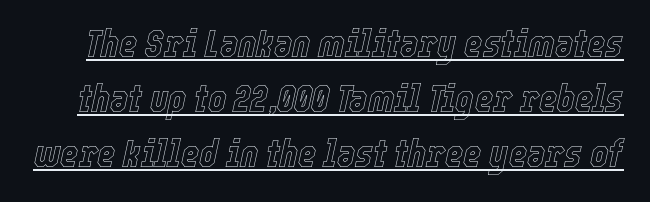
The sample's only ornament is a line tracing under the words. You could call the tracking neutral — neither tight nor loose. The letters are slanted; this is an italic face. Do the characters align in a grid? No, the font is proportional. The vertical gap from one line to the next is medium.
